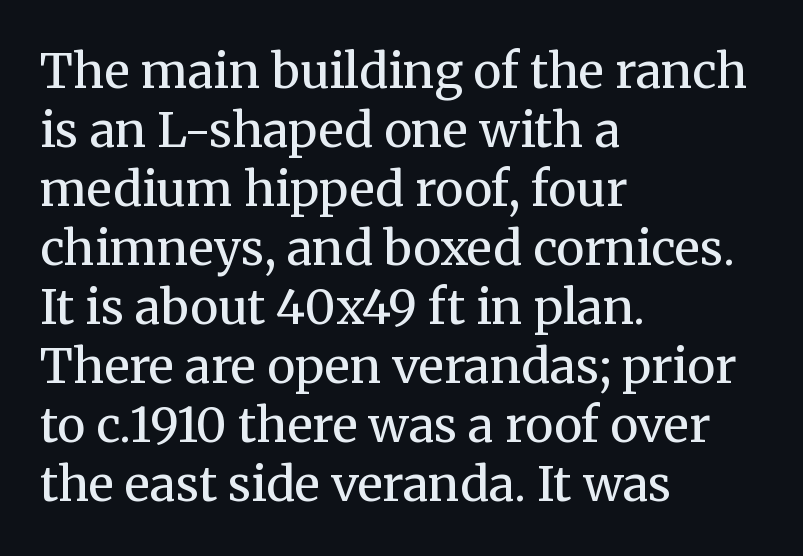
The image shows 48 px regular-weight serif type, upright; set left-aligned, line spacing 1.23x, normal letter spacing, not underlined; medium stroke contrast and a medium x-height.
